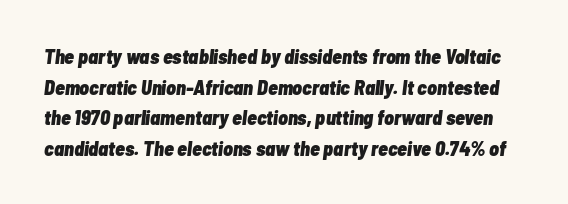
These words are printed bold, with thick strokes throughout. Observe the ordinary spacing: letters are neighbours, not strangers. The letters are slanted; this is an italic face. Rule under the text: the space is simply empty. Leading: standard.
